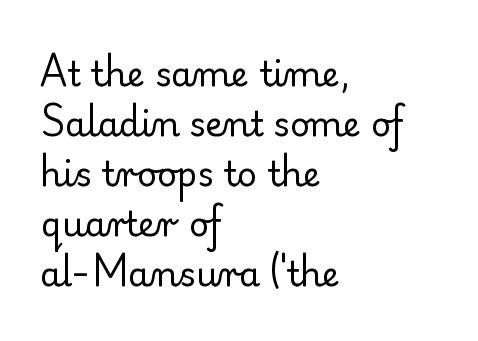
The letters sit at their default tracking, neither squeezed nor spread. The designer went with a serif here, giving each stem small feet. A typesetter would call this proportional, since set widths differ per character. The zone under the glyphs is completely vacant. A roman cut, with each character standing at attention. In CSS terms this would be text-align: left.
